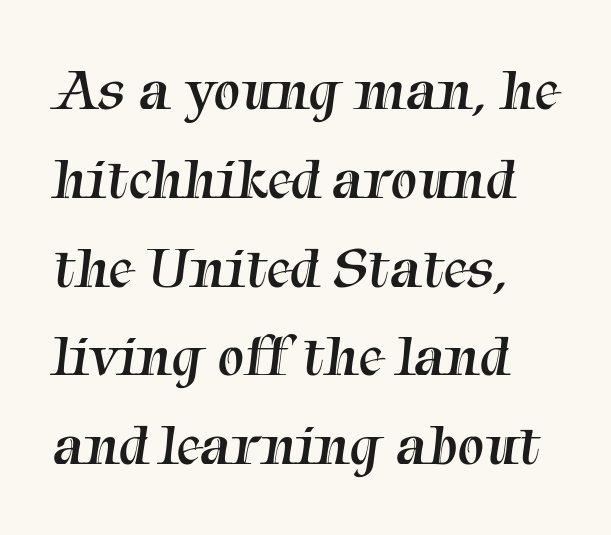
{"serif": "yes", "bold": "no", "weight": "regular", "width": "normal", "stroke_contrast": "medium", "x_height": "medium", "monospaced": "no", "underline": "no", "align": "left", "line_spacing": "normal", "line_spacing_ratio": 1.48, "letter_spacing": "normal", "letter_spacing_em": 0.0, "glyph_px": 60}
